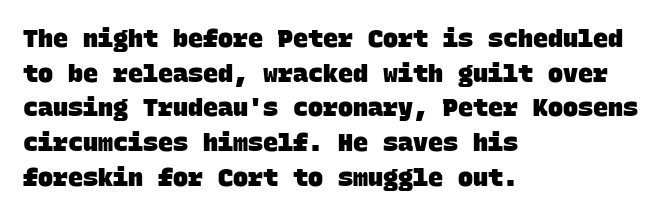
Q: Is the text bold? A: Yes.
Q: Is the text underlined? A: No.
Q: How is the paragraph aligned? A: Left-aligned.
Q: Is the spacing between letters normal or unusually wide? A: Normal.
Q: Is the spacing between lines tight, normal or loose? A: Normal.
